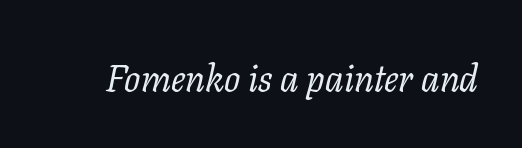
{"serif": "yes", "italic": "yes", "lean": "right", "slant_degrees": 11, "bold": "no", "weight": "regular", "width": "normal", "stroke_contrast": "low", "x_height": "medium", "monospaced": "no", "underline": "no", "letter_spacing": "normal", "letter_spacing_em": 0.0, "glyph_px": 38}
